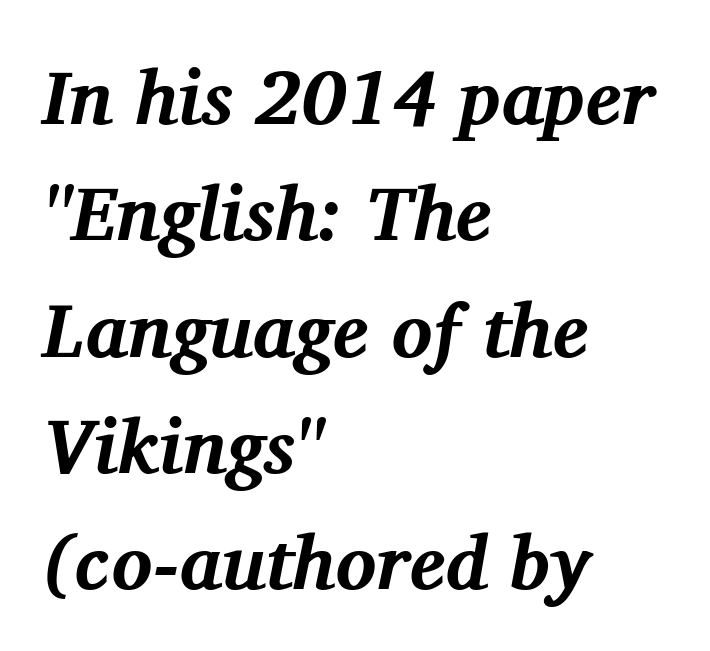
Q: Is the text bold? A: Yes.
Q: Is the text italic (slanted)? A: Yes, it leans right by about 11 degrees.
Q: Is the typeface a serif or a sans-serif typeface? A: Serif.
Q: Is the text underlined? A: No.
Q: How is the paragraph aligned? A: Left-aligned.
Q: Is the spacing between letters normal or unusually wide? A: Normal.
Q: Is the spacing between lines tight, normal or loose? A: Normal.
Q: Width (condensed, normal, or wide)? A: Normal.
Q: Stroke contrast? A: Medium.
Q: x-height? A: Medium.
Q: Monospaced? A: No.
